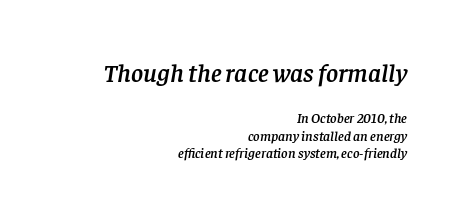
Q: Is the text italic (slanted)? A: Yes, it leans right by about 8 degrees.
Q: Is the text underlined? A: No.
Q: How is the paragraph aligned? A: Right-aligned.
Q: Is the spacing between letters normal or unusually wide? A: Normal.
Q: Is the spacing between lines tight, normal or loose? A: Normal.
Q: Which block of text is set in a larger size, the first (top) or the second (bottom)? A: The first (top) one.
